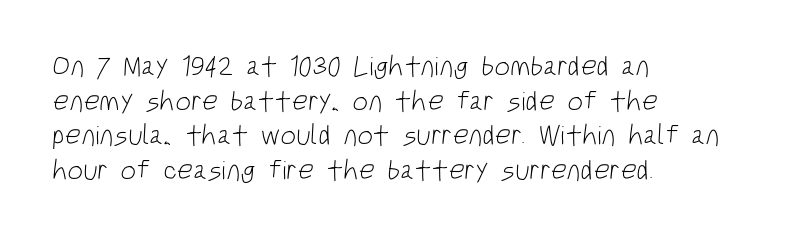
Q: Is the text bold? A: No.
Q: Is the typeface a serif or a sans-serif typeface? A: Sans-serif.
Q: Is the text underlined? A: No.
Q: How is the paragraph aligned? A: Left-aligned.
Q: Is the spacing between letters normal or unusually wide? A: Normal.
Q: Width (condensed, normal, or wide)? A: Condensed.
Q: Stroke contrast? A: Low.
Q: x-height? A: Large.
Q: Monospaced? A: No.
